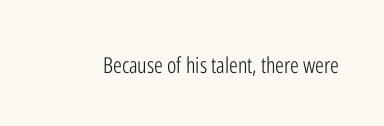
{"italic": "no", "bold": "no", "underline": "no", "letter_spacing": "normal", "letter_spacing_em": 0.0, "glyph_px": 22}
